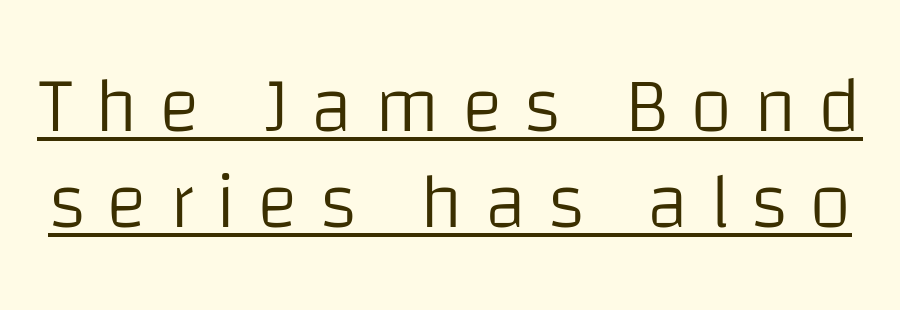
{"serif": "no", "italic": "no", "bold": "no", "weight": "light", "width": "normal", "stroke_contrast": "low", "x_height": "large", "monospaced": "no", "underline": "yes", "line_spacing_ratio": 1.23, "letter_spacing": "wide", "letter_spacing_em": 0.27, "glyph_px": 78}
